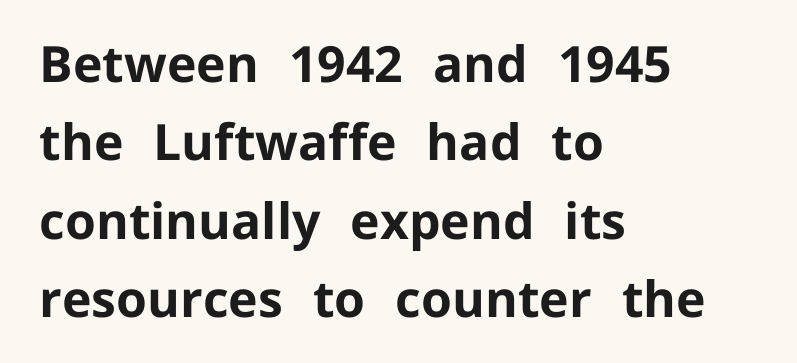
{"serif": "no", "italic": "no", "bold": "yes", "weight": "bold", "width": "normal", "stroke_contrast": "low", "x_height": "medium", "monospaced": "no", "underline": "no", "align": "left", "line_spacing": "normal", "line_spacing_ratio": 1.57, "letter_spacing": "normal", "letter_spacing_em": 0.0, "glyph_px": 50}
